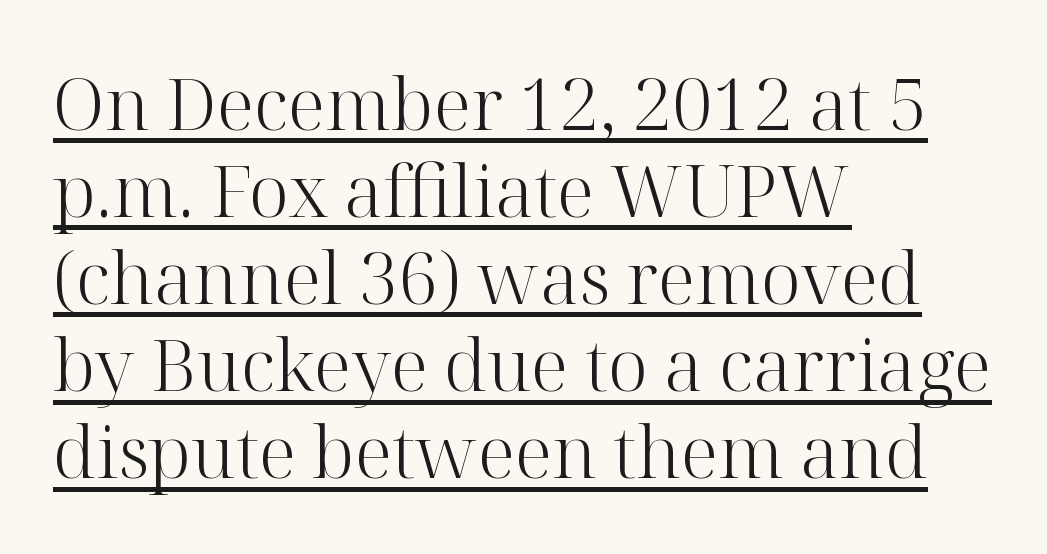
The passage is arranged the way most books set body copy — flush left. Upright lettering throughout. The characters display serif detailing at their extremities. Nobody touched the tracking dial on this one. You could not count columns in this text — the font is proportionally spaced.
